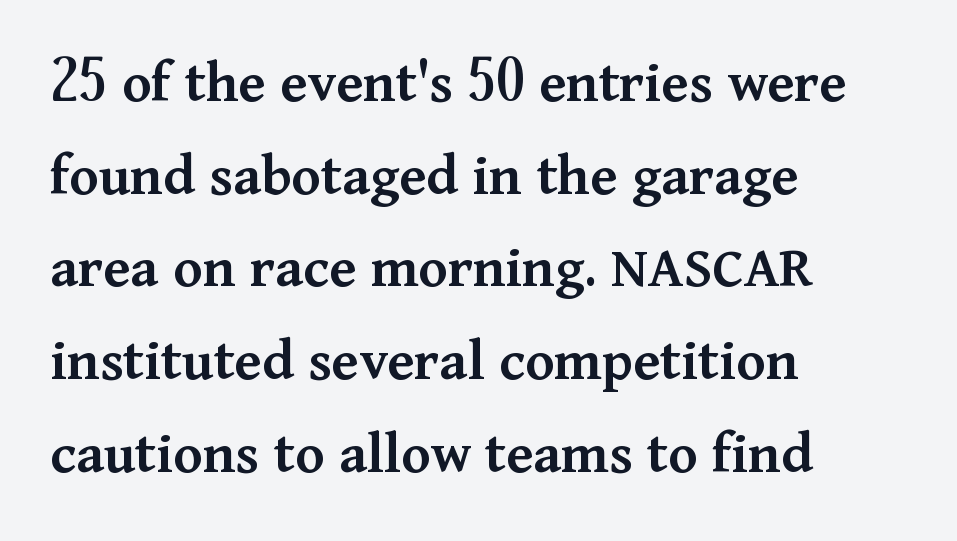
Line spacing here is normal. Tall strokes in this sample are plumb rather than angled. A clean baseline with only descenders dipping below it. Each letter keeps its own natural width here, so spacing adapts to shape. Each line starts at the same left margin while the right side varies. Glyph-to-glyph distance matches everyday printed text.
